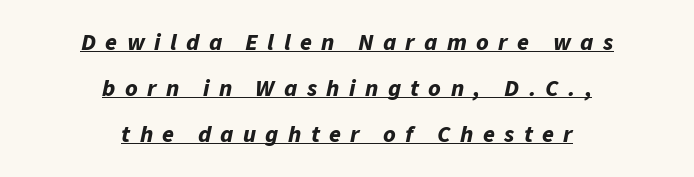
{"italic": "yes", "lean": "right", "slant_degrees": 11, "bold": "yes", "underline": "yes", "align": "center", "line_spacing": "loose", "line_spacing_ratio": 1.91, "letter_spacing": "wide", "letter_spacing_em": 0.39, "glyph_px": 24}
